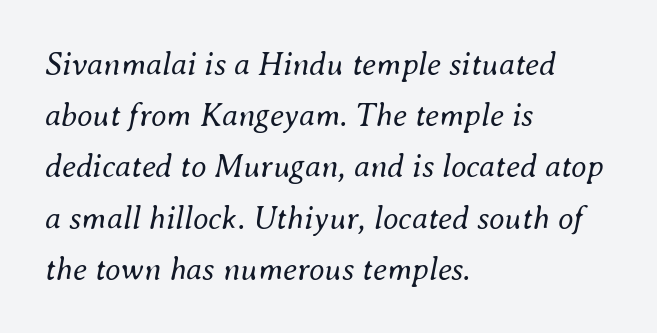
A typesetter would mark this as italic. You could not count columns in this text — the font is proportionally spaced. Visually the block forms a straight wall on the left and a jagged coastline on the right. No word sits above an underline. Line spacing here is normal.
